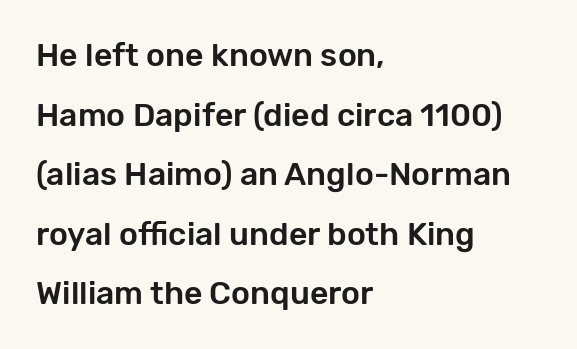
The image shows 32 px sans-serif type, upright; set left-aligned, line spacing 1.86x, normal letter spacing, not underlined; low stroke contrast and a medium x-height.
